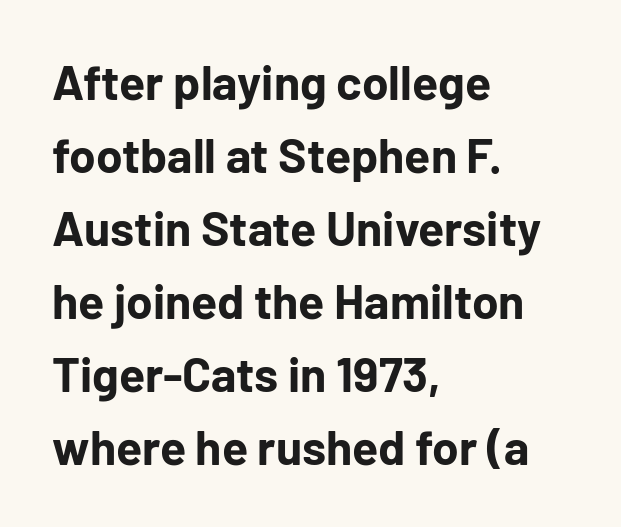
The image shows 48 px bold sans-serif type, upright; set left-aligned, normal line spacing (1.52x), normal letter spacing, not underlined; low stroke contrast and a medium x-height.
